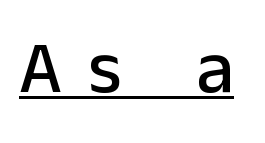
Q: Is the text italic (slanted)? A: No, it is upright.
Q: Is the typeface a serif or a sans-serif typeface? A: Sans-serif.
Q: Is the text underlined? A: Yes.
Q: Is the spacing between letters normal or unusually wide? A: Unusually wide.
Q: Width (condensed, normal, or wide)? A: Normal.
Q: Stroke contrast? A: Low.
Q: x-height? A: Medium.
Q: Monospaced? A: No.
